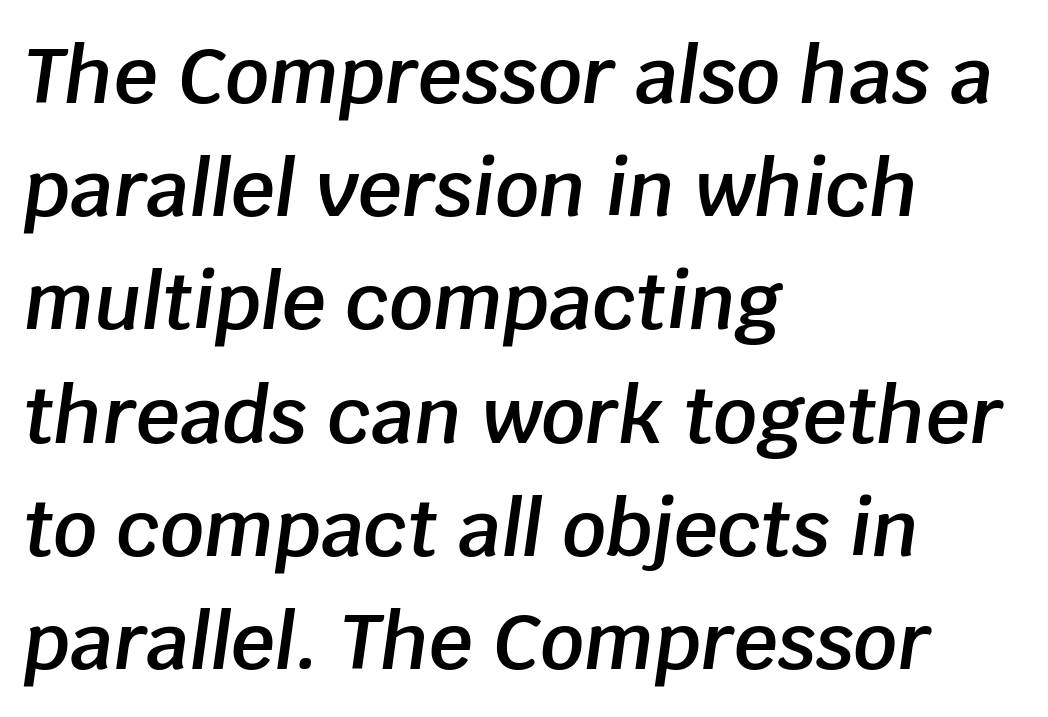
Q: Is the text bold? A: Semi-bold.
Q: Is the text italic (slanted)? A: Yes, it leans right by about 8 degrees.
Q: Is the text underlined? A: No.
Q: How is the paragraph aligned? A: Left-aligned.
Q: Is the spacing between letters normal or unusually wide? A: Normal.
Q: Is the spacing between lines tight, normal or loose? A: Normal.
Q: Width (condensed, normal, or wide)? A: Normal.
Q: Stroke contrast? A: Low.
Q: x-height? A: Large.
Q: Monospaced? A: No.
